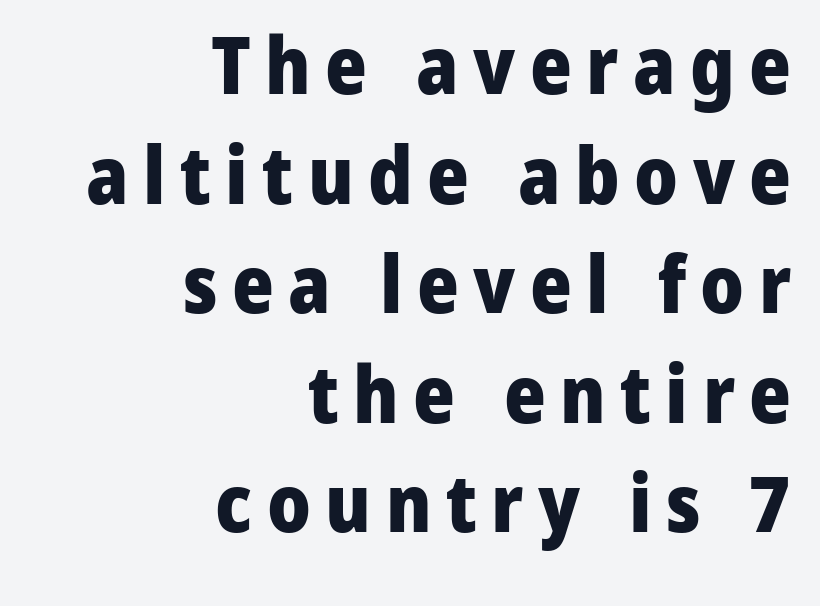
{"serif": "no", "italic": "no", "bold": "yes", "weight": "heavy", "width": "normal", "stroke_contrast": "low", "x_height": "medium", "monospaced": "no", "underline": "no", "align": "right", "line_spacing": "normal", "line_spacing_ratio": 1.37, "glyph_px": 80}
